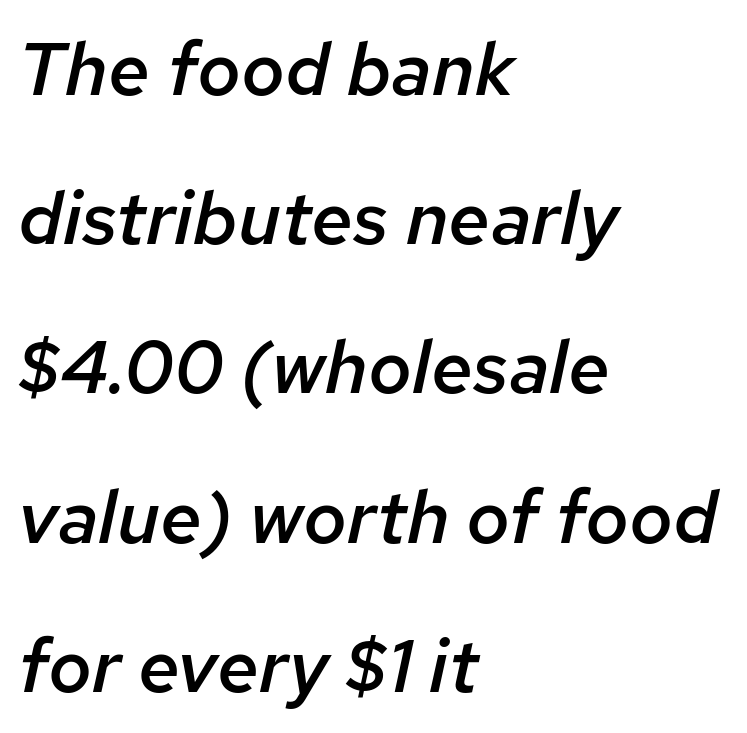
Widely set lines give the paragraph a tall, airy silhouette. Check under the words: just untouched page. A typesetter would mark this as italic. These lines keep a tight, regular rhythm from letter to letter. The rendering uses natural spacing where letterforms have individual widths. A semibold gives these letters moderate extra thickness, short of bold.
